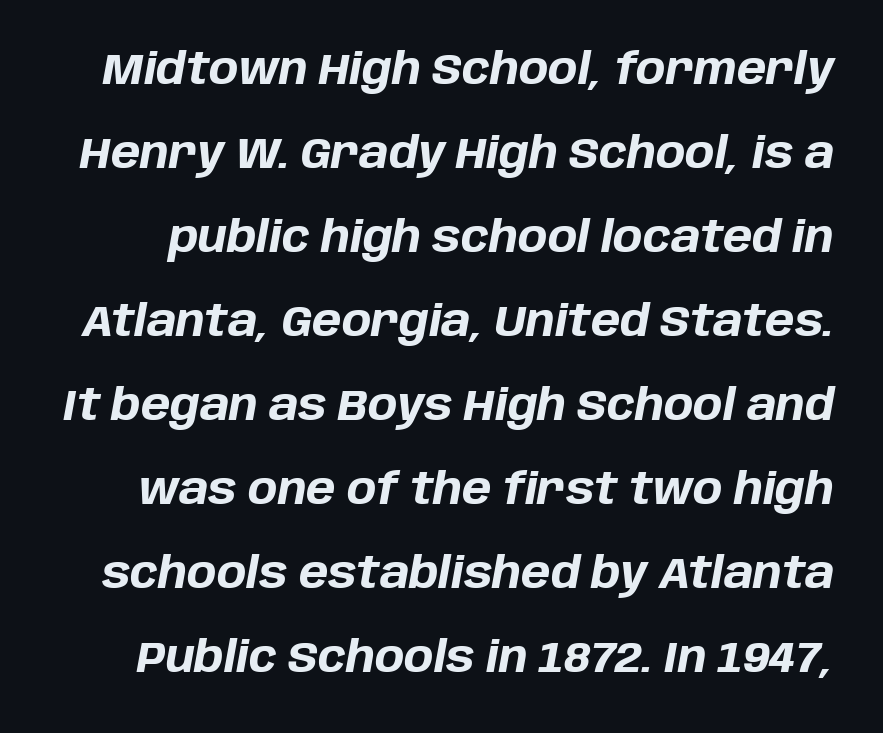
Q: Is the text bold? A: Yes.
Q: Is the text italic (slanted)? A: Yes, it leans right by about 10 degrees.
Q: Is the text underlined? A: No.
Q: Is the spacing between letters normal or unusually wide? A: Normal.
Q: Is the spacing between lines tight, normal or loose? A: Loose.
Q: Width (condensed, normal, or wide)? A: Normal.
Q: Stroke contrast? A: Low.
Q: x-height? A: Large.
Q: Monospaced? A: No.
